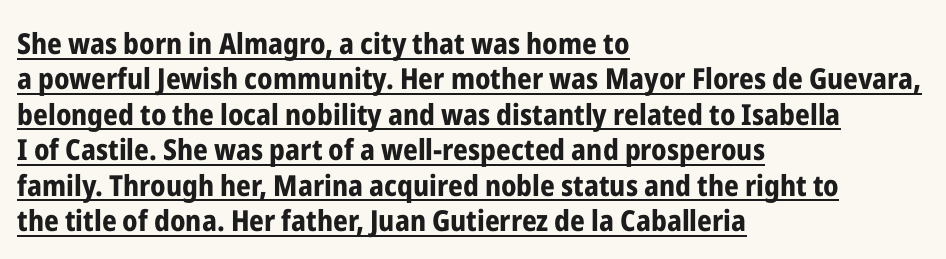
The image shows 29 px bold, condensed sans-serif type, upright; set left-aligned, line spacing 1.22x, normal letter spacing, underlined; low stroke contrast and a medium x-height.
